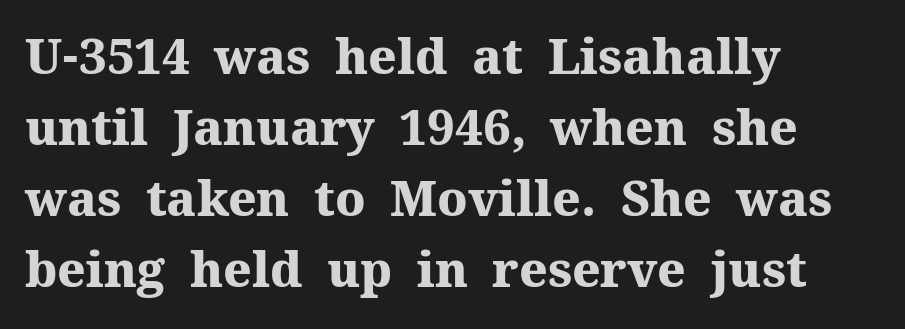
{"serif": "yes", "italic": "no", "bold": "yes", "weight": "heavy", "width": "normal", "stroke_contrast": "medium", "x_height": "medium", "monospaced": "no", "underline": "no", "align": "left", "line_spacing": "normal", "line_spacing_ratio": 1.45, "letter_spacing": "normal", "letter_spacing_em": 0.0, "glyph_px": 49}
